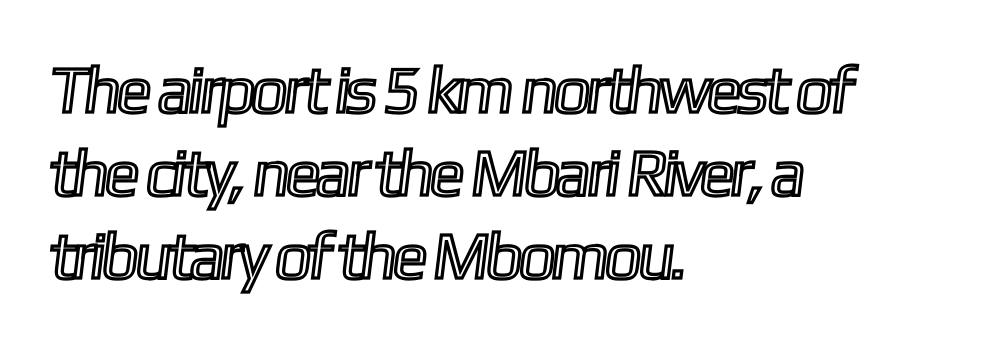
{"width": "condensed", "x_height": "medium", "monospaced": "no", "underline": "no", "align": "left", "line_spacing": "normal", "line_spacing_ratio": 1.26, "letter_spacing": "normal", "letter_spacing_em": 0.0, "glyph_px": 66}
